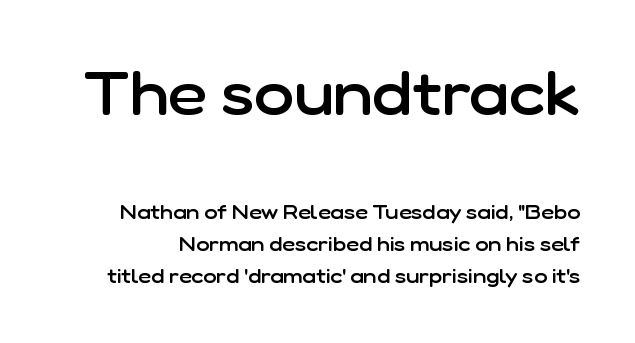
Q: Is the text bold? A: Semi-bold.
Q: Is the text italic (slanted)? A: No, it is upright.
Q: Is the typeface a serif or a sans-serif typeface? A: Sans-serif.
Q: Is the text underlined? A: No.
Q: Is the spacing between letters normal or unusually wide? A: Normal.
Q: Is the spacing between lines tight, normal or loose? A: Normal.
Q: Which block of text is set in a larger size, the first (top) or the second (bottom)? A: The first (top) one.
Q: Width (condensed, normal, or wide)? A: Normal.
Q: Stroke contrast? A: Low.
Q: x-height? A: Medium.
Q: Monospaced? A: No.
